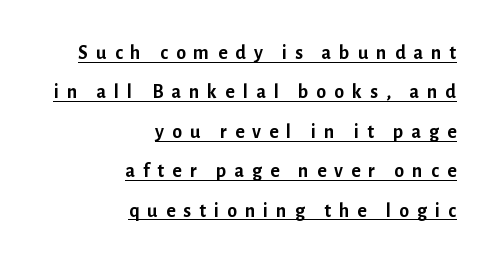
Unlike italic type, these characters show no tilt at all. Vertical spacing — loose. This sample uses expanded letter spacing, leaving extra air between glyphs. The sample has been set heavy, in full bold. The setting favours the right margin, as signatures and pull-quotes sometimes do.
